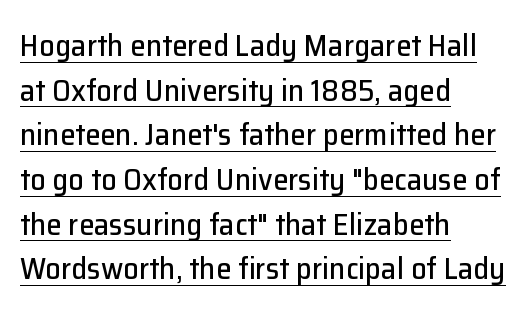
A typesetter would mark this as roman, not italic. The block of text has a typical density, with ordinary space between rows. These lines keep a tight, regular rhythm from letter to letter. Type style note: lacks serifs. Each letter keeps its own natural width here, so spacing adapts to shape. The glyphs are accompanied by a horizontal stroke just below them.
